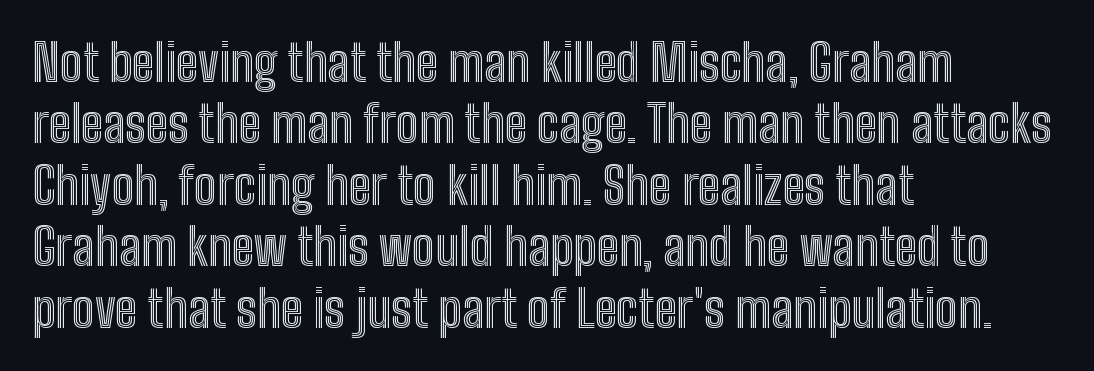
Caption: multi-line text, flush left, ragged right. Upright lettering throughout. Clear beneath every line of the passage. Each word holds together tightly as a unit, with standard inter-letter gaps. Think of a printed novel: that variable character pitch is what you see here.
